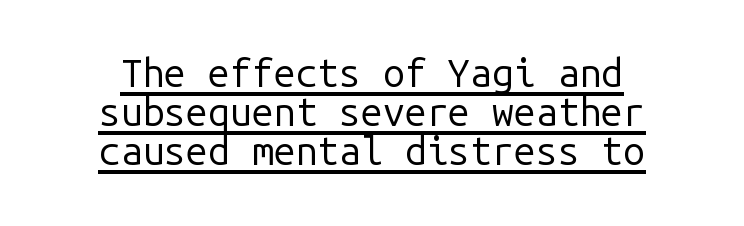
The image shows 39 px regular-weight sans-serif type, upright, monospaced; set centered, tight line spacing (1.0x), normal letter spacing, underlined; low stroke contrast and a medium x-height.
